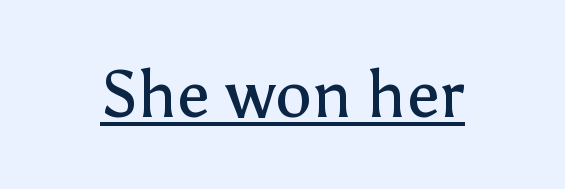
The image shows 66 px regular-weight sans-serif type, upright; set normal letter spacing, underlined; low stroke contrast and a medium x-height.
